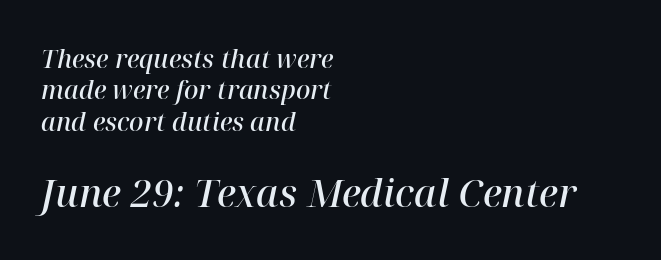
Descenders are the only things crossing below the line. In terms of letterspacing, this is plain default setting. Reading down the column, the eye jumps a familiar distance to each next line. Scale increases going downward across the two blocks. Horizontal alignment here is leftward, the default for most running prose. The whole block is typeset with a tilt.
